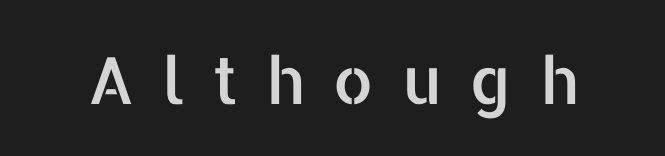
{"serif": "no", "italic": "no", "width": "normal", "stroke_contrast": "low", "x_height": "medium", "monospaced": "no", "underline": "no", "letter_spacing": "wide", "letter_spacing_em": 0.42, "glyph_px": 65}
